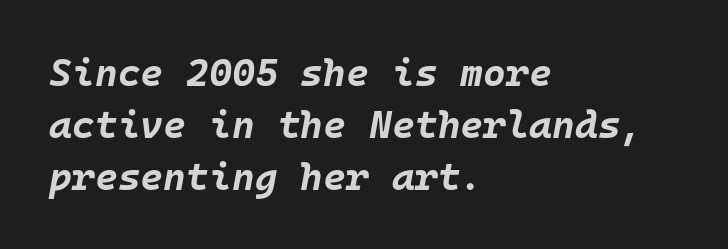
No extra tracking has been applied to these lines. Line spacing here is normal. Chunky letters — that's bold for sure. Any mark beneath the type? The region is blank. The font's italic variant was chosen for this text.
